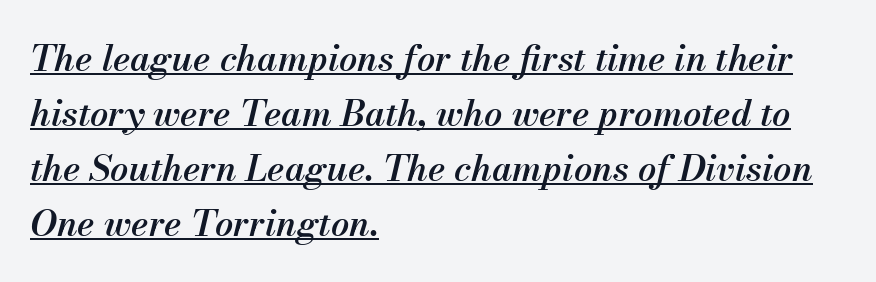
{"italic": "yes", "lean": "right", "slant_degrees": 13, "bold": "semi", "weight": "semibold", "width": "normal", "stroke_contrast": "medium", "x_height": "small", "monospaced": "no", "underline": "yes", "align": "left", "line_spacing": "normal", "line_spacing_ratio": 1.53, "letter_spacing": "normal", "letter_spacing_em": 0.0, "glyph_px": 36}
